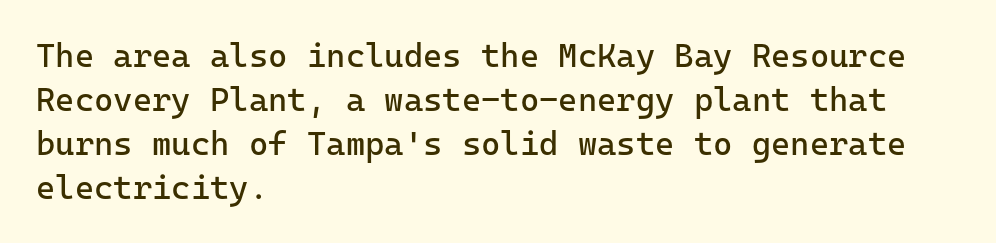
Every stem runs plumb, perpendicular to the baseline. All the whitespace from short lines collects on the right. Underline: absent. Spacing verdict: monospaced, one width for all characters. Are there feet on the stems? There aren't — it's a sans. Short note: letters normally spaced.
